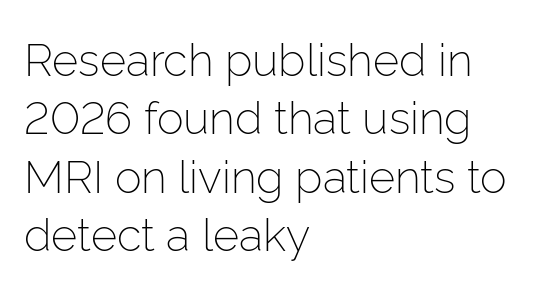
No chunkiness to these letters — they're not bold. Compared with typical body copy, the letter spacing here is the same. Descender tails drop into unmarked territory. Compared with typical paragraphs, the rows here are spaced about the same.
